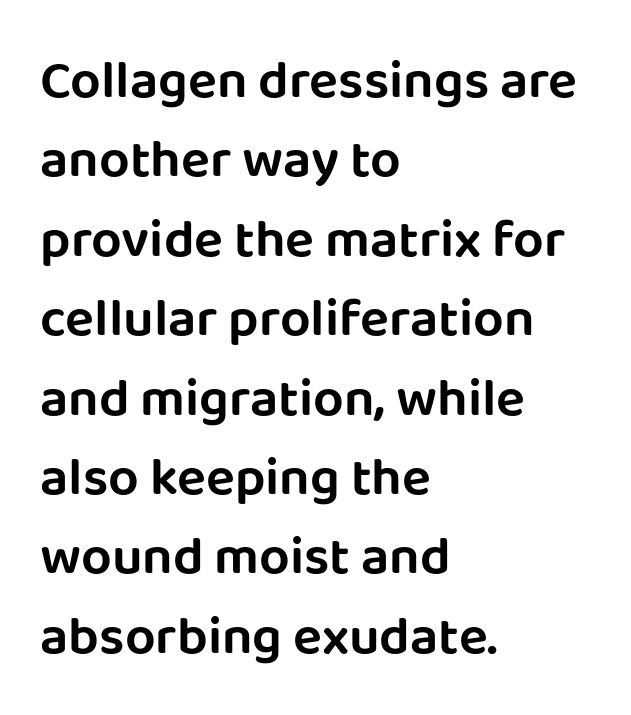
The image shows 54 px sans-serif type, upright; set left-aligned, normal line spacing (1.47x), normal letter spacing, not underlined; low stroke contrast and a large x-height.
